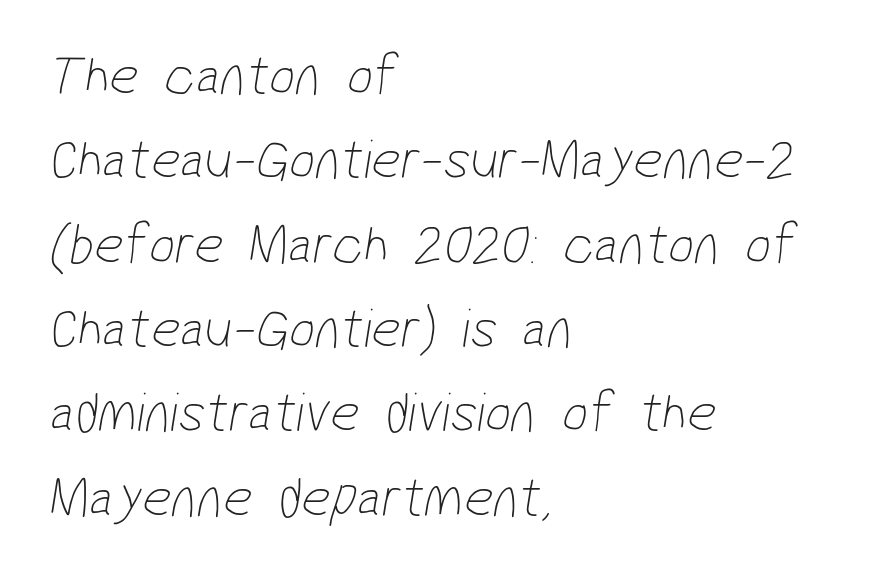
{"serif": "no", "bold": "no", "weight": "thin", "width": "condensed", "stroke_contrast": "low", "x_height": "medium", "monospaced": "no", "underline": "no", "align": "left", "line_spacing": "normal", "line_spacing_ratio": 1.48, "letter_spacing": "normal", "letter_spacing_em": 0.0, "glyph_px": 57}
